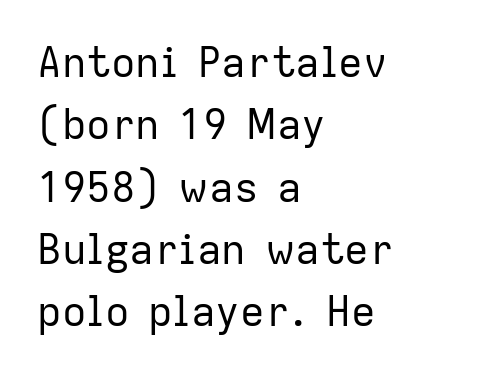
The image shows 41 px regular-weight sans-serif type, upright; set left-aligned, normal line spacing (1.52x), normal letter spacing, not underlined; low stroke contrast and a medium x-height.
